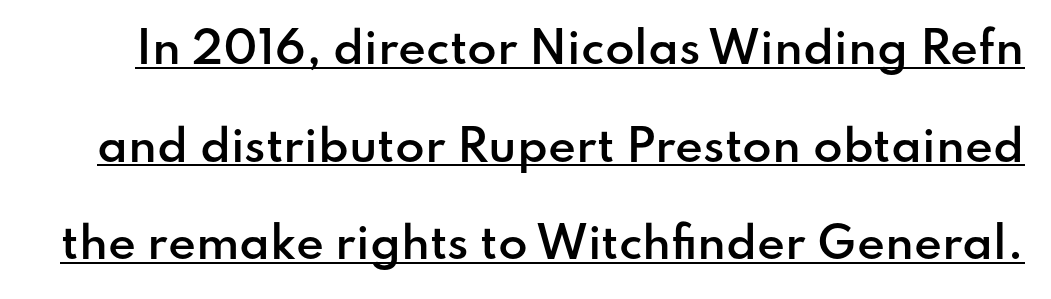
Q: Is the text bold? A: Semi-bold.
Q: Is the text italic (slanted)? A: No, it is upright.
Q: Is the typeface a serif or a sans-serif typeface? A: Sans-serif.
Q: Is the text underlined? A: Yes.
Q: Is the spacing between letters normal or unusually wide? A: Normal.
Q: Is the spacing between lines tight, normal or loose? A: Loose.
Q: Width (condensed, normal, or wide)? A: Normal.
Q: Stroke contrast? A: Low.
Q: x-height? A: Small.
Q: Monospaced? A: No.
